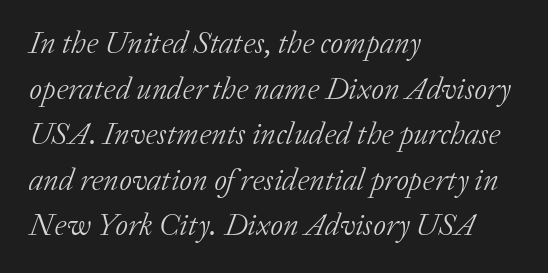
The image shows 31 px light serif type, italic (leaning right); set left-aligned, normal line spacing (1.47x), normal letter spacing, not underlined; low stroke contrast and a medium x-height.
